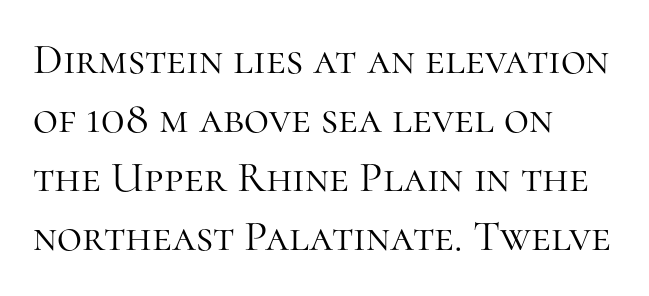
The image shows 43 px light serif type, upright; set left-aligned, normal line spacing (1.37x), normal letter spacing, not underlined; high stroke contrast and a medium x-height.
